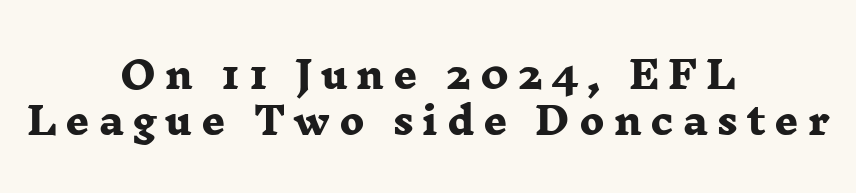
{"serif": "yes", "bold": "yes", "weight": "heavy", "width": "wide", "stroke_contrast": "low", "x_height": "medium", "monospaced": "no", "underline": "no", "align": "center", "line_spacing_ratio": 1.23, "letter_spacing": "wide", "letter_spacing_em": 0.24, "glyph_px": 37}
